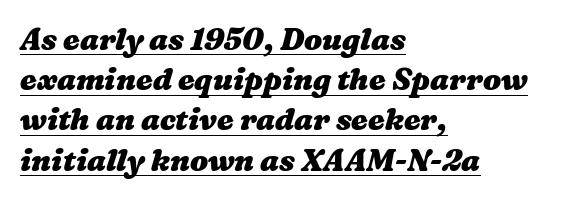
The image shows 30 px heavy, wide type; set left-aligned, normal line spacing (1.34x), normal letter spacing, underlined; medium stroke contrast and a medium x-height.
